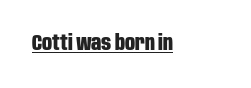
The image shows 22 px bold type, upright; set normal letter spacing, underlined.
